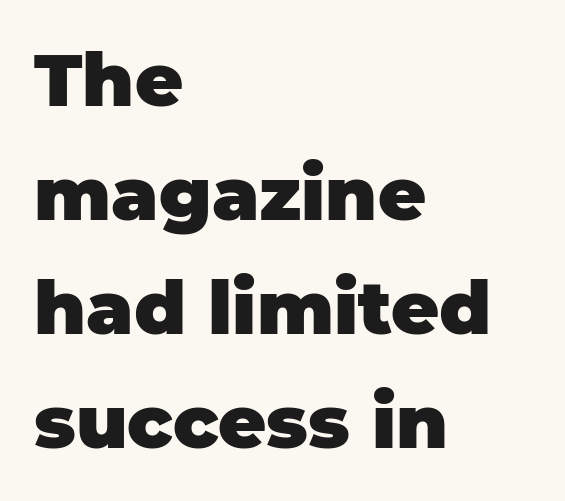
The image shows 74 px heavy sans-serif type, upright; set left-aligned, normal line spacing (1.54x), normal letter spacing, not underlined; low stroke contrast and a large x-height.
